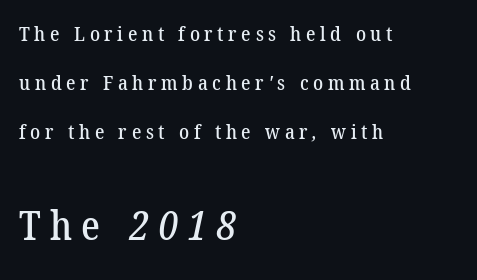
Horizontally, the lines are justified to the leading edge only. This sample has the flowing, uneven cadence of proportional lettering. How are the letters spaced? Widely, with obvious added tracking. Rule under the text: the space is simply empty.
